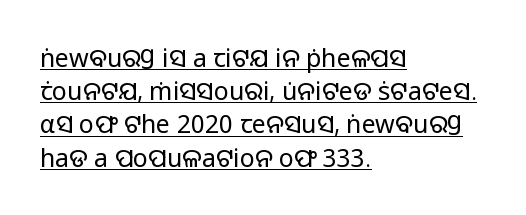
{"italic": "no", "bold": "no", "underline": "yes", "align": "left", "line_spacing": "normal", "line_spacing_ratio": 1.33, "letter_spacing": "normal", "letter_spacing_em": 0.0, "glyph_px": 25}
